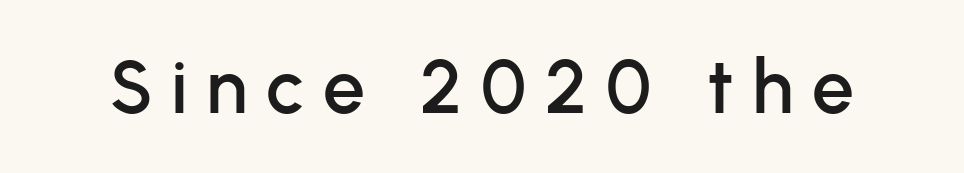
The image shows 75 px sans-serif type, upright; set unusually wide letter spacing (+0.25 em), not underlined; low stroke contrast and a medium x-height.
